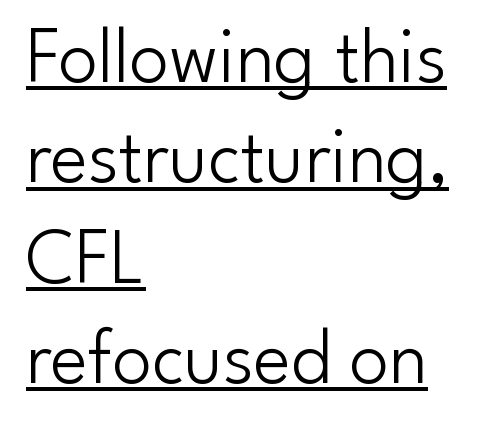
{"serif": "no", "italic": "no", "bold": "no", "weight": "light", "width": "normal", "stroke_contrast": "low", "x_height": "small", "monospaced": "no", "underline": "yes", "align": "left", "line_spacing": "normal", "line_spacing_ratio": 1.27, "letter_spacing": "normal", "letter_spacing_em": 0.0, "glyph_px": 79}
